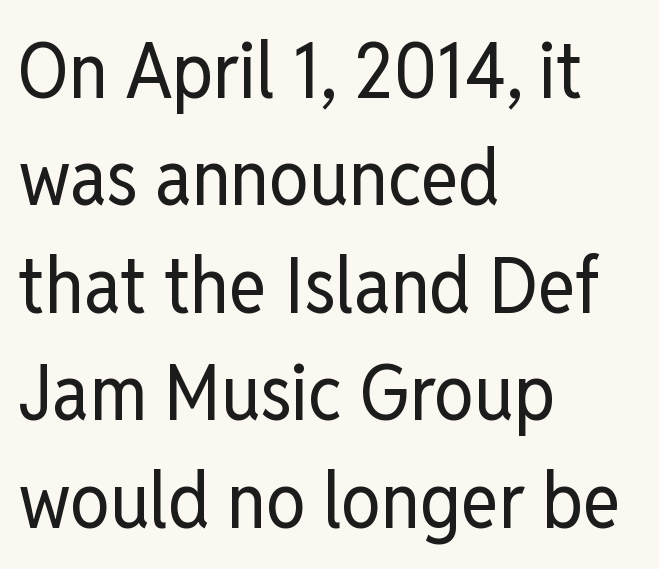
Q: Is the text bold? A: No.
Q: Is the text italic (slanted)? A: No, it is upright.
Q: Is the typeface a serif or a sans-serif typeface? A: Sans-serif.
Q: Is the text underlined? A: No.
Q: How is the paragraph aligned? A: Left-aligned.
Q: Is the spacing between letters normal or unusually wide? A: Normal.
Q: Is the spacing between lines tight, normal or loose? A: Normal.
Q: Width (condensed, normal, or wide)? A: Condensed.
Q: Stroke contrast? A: Low.
Q: x-height? A: Medium.
Q: Monospaced? A: No.
